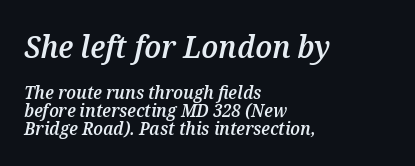
The image shows 31 px semibold type, italic (leaning right); set left-aligned, tight line spacing (0.99x), normal letter spacing, not underlined; the first (top) block is 1.72x larger; medium stroke contrast and a medium x-height.
